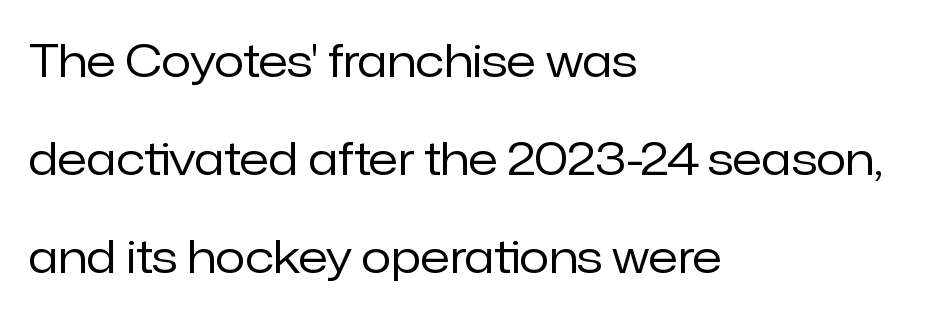
Widely set lines give the paragraph a tall, airy silhouette. Line starts are locked; line ends wander. Upright lettering throughout. The space directly below the letters is spotless. The weight would be labelled regular, book, light, or lighter still.
